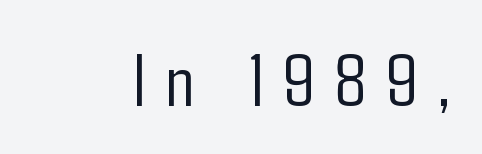
Substantial extra tracking has been applied to these lines. Character widths vary here, with narrow letters taking less room than wide ones. Every stem runs plumb, perpendicular to the baseline. Letters rest on an invisible, unmarked baseline. No letter is thick-stroked: the sample isn't bold. The face used here is a sans, in the tradition of grotesques and geometrics.
